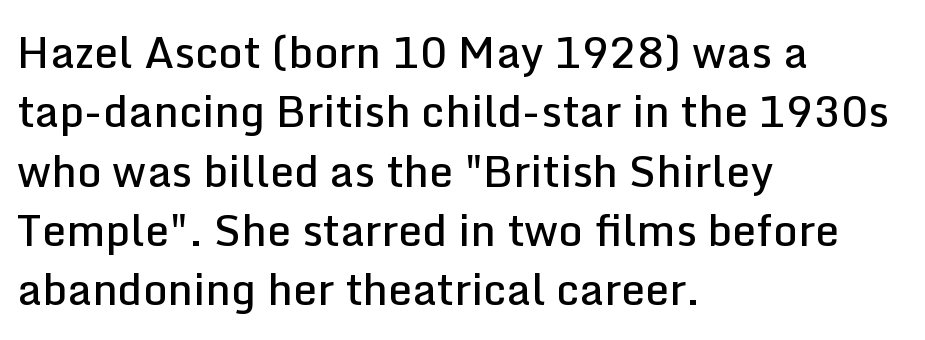
Q: Is the text bold? A: Semi-bold.
Q: Is the text italic (slanted)? A: No, it is upright.
Q: Is the typeface a serif or a sans-serif typeface? A: Sans-serif.
Q: Is the text underlined? A: No.
Q: How is the paragraph aligned? A: Left-aligned.
Q: Is the spacing between letters normal or unusually wide? A: Normal.
Q: Is the spacing between lines tight, normal or loose? A: Normal.
Q: Width (condensed, normal, or wide)? A: Normal.
Q: Stroke contrast? A: Low.
Q: x-height? A: Medium.
Q: Monospaced? A: No.
